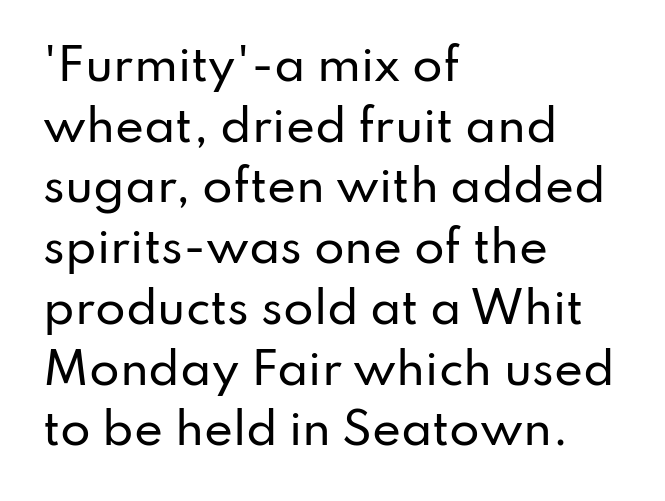
Here the designer chose a conventional face with non-uniform glyph widths. Horizontal bands of white between lines are of average thickness. Style check: upright. The gap between lines stays unmarked. What stands out about the letter spacing? Nothing — it is the standard amount.
